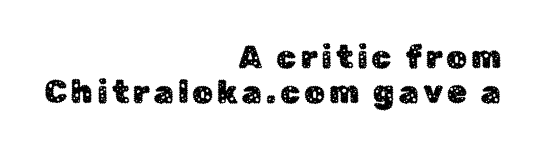
Q: Is the text italic (slanted)? A: No, it is upright.
Q: Is the typeface a serif or a sans-serif typeface? A: Sans-serif.
Q: Is the text underlined? A: No.
Q: How is the paragraph aligned? A: Right-aligned.
Q: Is the spacing between lines tight, normal or loose? A: Tight.
Q: Width (condensed, normal, or wide)? A: Normal.
Q: Stroke contrast? A: Low.
Q: x-height? A: Medium.
Q: Monospaced? A: No.
